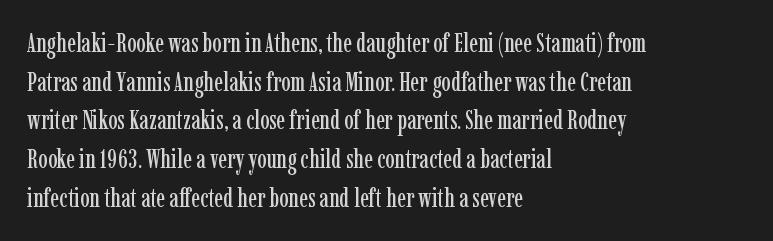
Q: Is the text italic (slanted)? A: No, it is upright.
Q: Is the text underlined? A: No.
Q: How is the paragraph aligned? A: Left-aligned.
Q: Is the spacing between letters normal or unusually wide? A: Normal.
Q: Is the spacing between lines tight, normal or loose? A: Normal.
